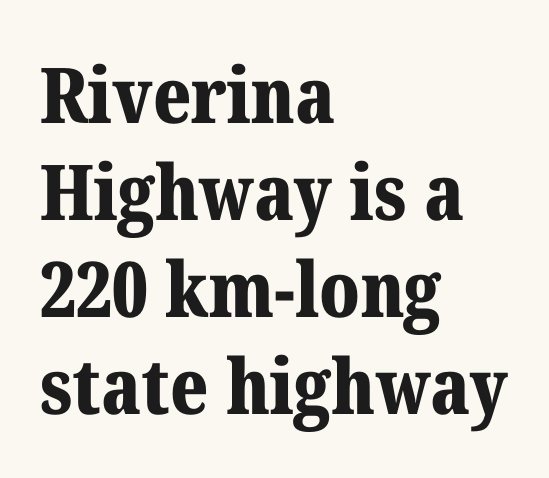
Typesetter's note: full bold, strokes at maximum text heaviness. Short and long lines alike share a common starting point at left. Students, observe: this is what conventionally led text looks like. Stroke terminals: seriffed.
